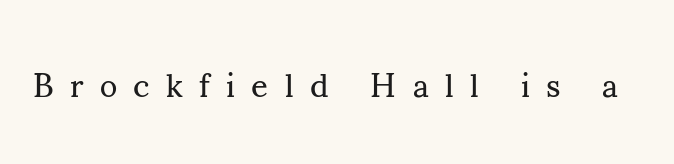
The image shows 33 px regular-weight serif type, upright; set unusually wide letter spacing (+0.5 em), not underlined; medium stroke contrast and a small x-height.
